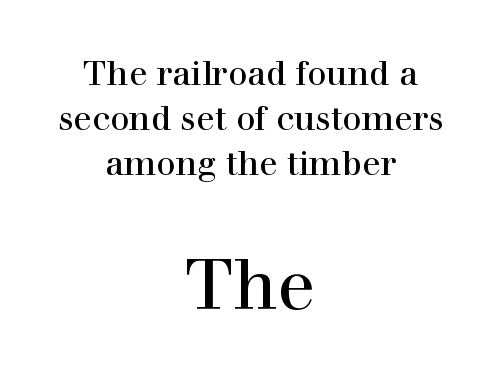
The image shows 69 px serif type, upright; set centered, normal line spacing (1.33x), normal letter spacing, not underlined; the second (bottom) block is 2.03x larger; a medium x-height.
